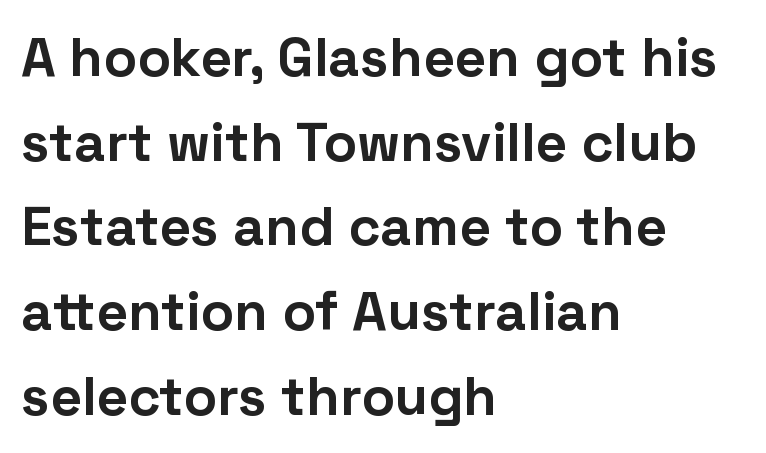
Q: Is the text bold? A: Yes.
Q: Is the text italic (slanted)? A: No, it is upright.
Q: Is the typeface a serif or a sans-serif typeface? A: Sans-serif.
Q: Is the text underlined? A: No.
Q: How is the paragraph aligned? A: Left-aligned.
Q: Is the spacing between letters normal or unusually wide? A: Normal.
Q: Is the spacing between lines tight, normal or loose? A: Normal.
Q: Width (condensed, normal, or wide)? A: Normal.
Q: Stroke contrast? A: Low.
Q: x-height? A: Medium.
Q: Monospaced? A: No.
